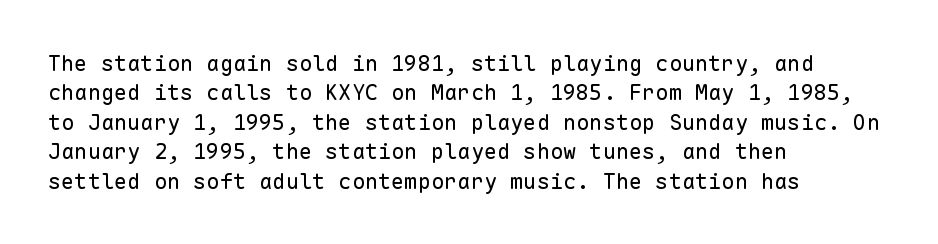
Q: Is the text bold? A: No.
Q: Is the text italic (slanted)? A: No, it is upright.
Q: Is the text underlined? A: No.
Q: How is the paragraph aligned? A: Left-aligned.
Q: Is the spacing between letters normal or unusually wide? A: Normal.
Q: Is the spacing between lines tight, normal or loose? A: Normal.
